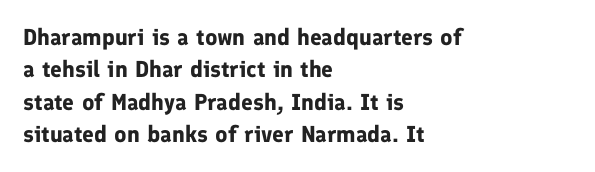
Q: Is the text bold? A: Yes.
Q: Is the text italic (slanted)? A: No, it is upright.
Q: Is the text underlined? A: No.
Q: How is the paragraph aligned? A: Left-aligned.
Q: Is the spacing between letters normal or unusually wide? A: Normal.
Q: Is the spacing between lines tight, normal or loose? A: Normal.
